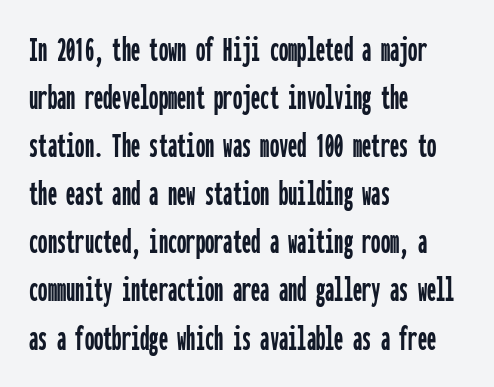
Q: Is the text italic (slanted)? A: No, it is upright.
Q: Is the typeface a serif or a sans-serif typeface? A: Sans-serif.
Q: Is the text underlined? A: No.
Q: How is the paragraph aligned? A: Left-aligned.
Q: Is the spacing between letters normal or unusually wide? A: Normal.
Q: Is the spacing between lines tight, normal or loose? A: Normal.
Q: Width (condensed, normal, or wide)? A: Condensed.
Q: Stroke contrast? A: Low.
Q: x-height? A: Medium.
Q: Monospaced? A: Yes.
